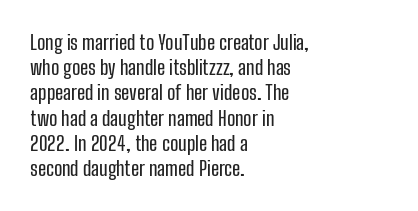
{"italic": "no", "underline": "no", "align": "left", "line_spacing": "normal", "line_spacing_ratio": 1.26, "letter_spacing": "normal", "letter_spacing_em": 0.0, "glyph_px": 20}
